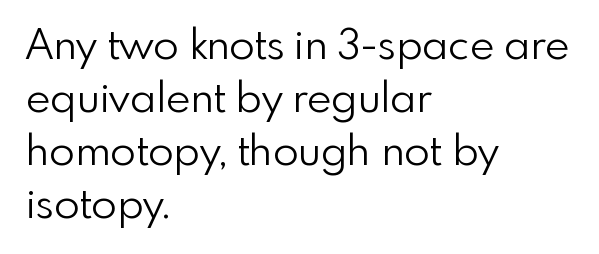
{"serif": "no", "italic": "no", "bold": "no", "weight": "light", "width": "normal", "stroke_contrast": "low", "x_height": "small", "monospaced": "no", "underline": "no", "align": "left", "line_spacing": "normal", "line_spacing_ratio": 1.26, "letter_spacing": "normal", "letter_spacing_em": 0.0, "glyph_px": 42}
